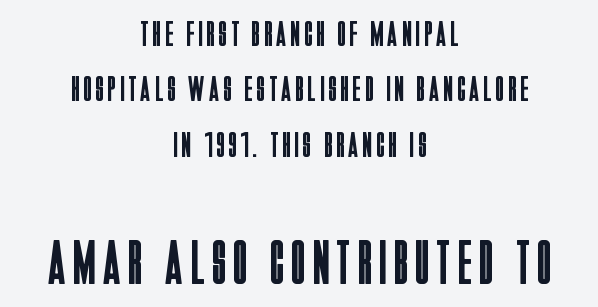
The image shows 63 px regular-weight, condensed sans-serif type, upright; set centered, normal line spacing (1.54x), not underlined; the second (bottom) block is 1.75x larger; low stroke contrast and a large x-height.
